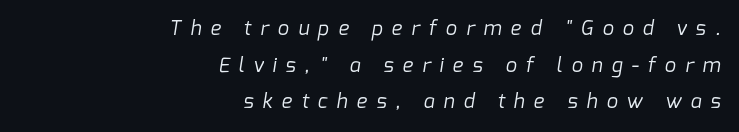
{"bold": "no", "underline": "no", "align": "right", "line_spacing_ratio": 1.83, "letter_spacing": "wide", "letter_spacing_em": 0.45, "glyph_px": 20}
